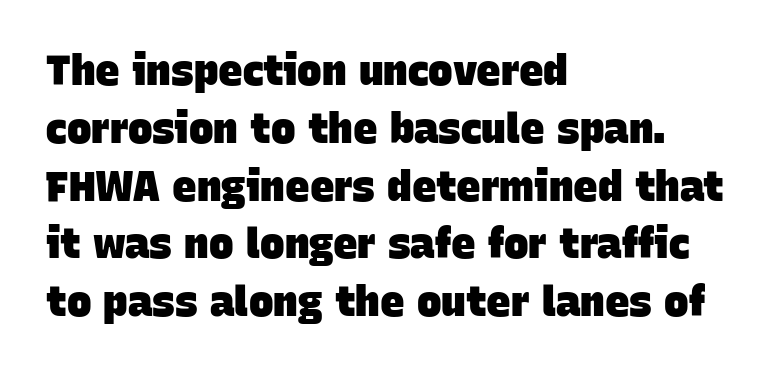
Q: Is the text bold? A: Yes.
Q: Is the typeface a serif or a sans-serif typeface? A: Sans-serif.
Q: Is the text underlined? A: No.
Q: How is the paragraph aligned? A: Left-aligned.
Q: Is the spacing between letters normal or unusually wide? A: Normal.
Q: Is the spacing between lines tight, normal or loose? A: Normal.
Q: Width (condensed, normal, or wide)? A: Normal.
Q: Stroke contrast? A: Low.
Q: x-height? A: Large.
Q: Monospaced? A: No.
